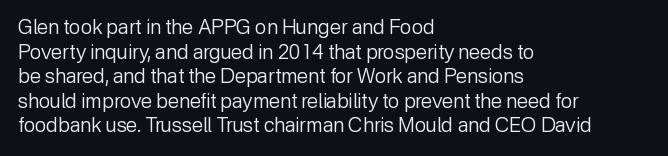
{"italic": "no", "bold": "no", "underline": "no", "align": "left", "line_spacing_ratio": 1.23, "letter_spacing": "normal", "letter_spacing_em": 0.0, "glyph_px": 20}
